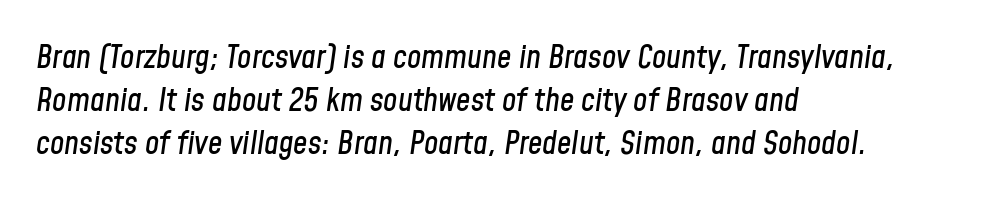
This rendering leaves character spacing at its baseline value. Rendered with sloped, italic letterforms. This sample has the flowing, uneven cadence of proportional lettering. The designer left line spacing at the default. Any mark beneath the type? The region is blank.
